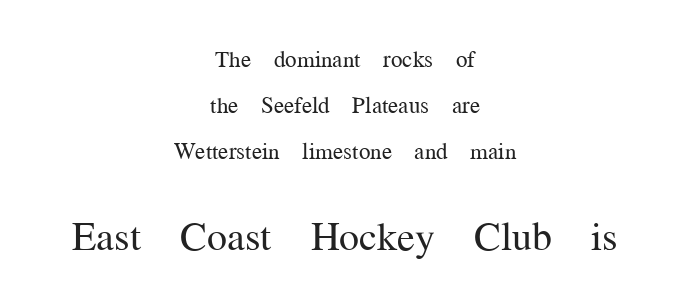
Which margin do the lines hug? Neither — every line sits in the middle. There is no visible air inserted between adjacent glyphs. Classification — serif. Check under the words: just untouched page.
